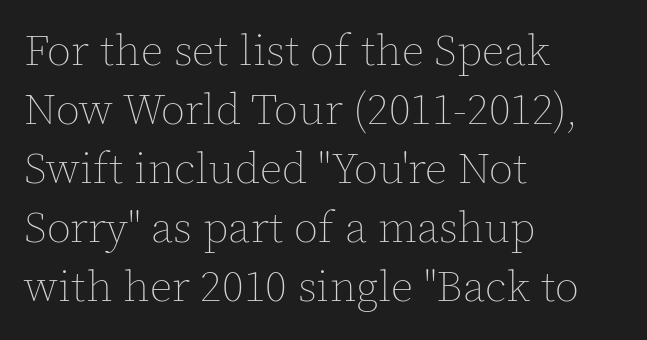
The image shows 44 px thin type, upright; set left-aligned, normal line spacing (1.34x), normal letter spacing, not underlined; a medium x-height.
